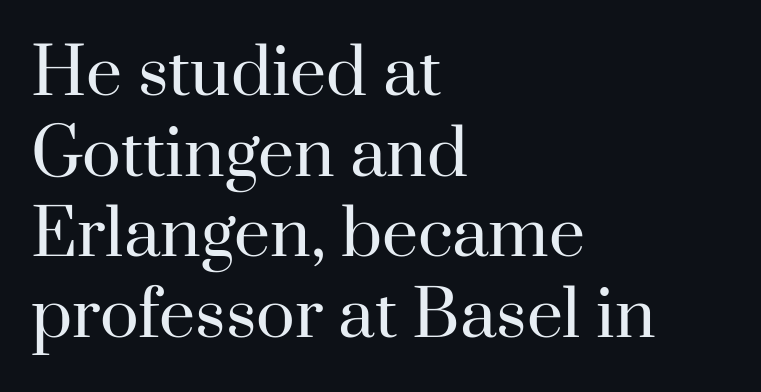
Q: Is the text bold? A: No.
Q: Is the text italic (slanted)? A: No, it is upright.
Q: Is the typeface a serif or a sans-serif typeface? A: Serif.
Q: Is the text underlined? A: No.
Q: How is the paragraph aligned? A: Left-aligned.
Q: Is the spacing between letters normal or unusually wide? A: Normal.
Q: Is the spacing between lines tight, normal or loose? A: Normal.
Q: Width (condensed, normal, or wide)? A: Normal.
Q: Stroke contrast? A: High.
Q: x-height? A: Small.
Q: Monospaced? A: No.
